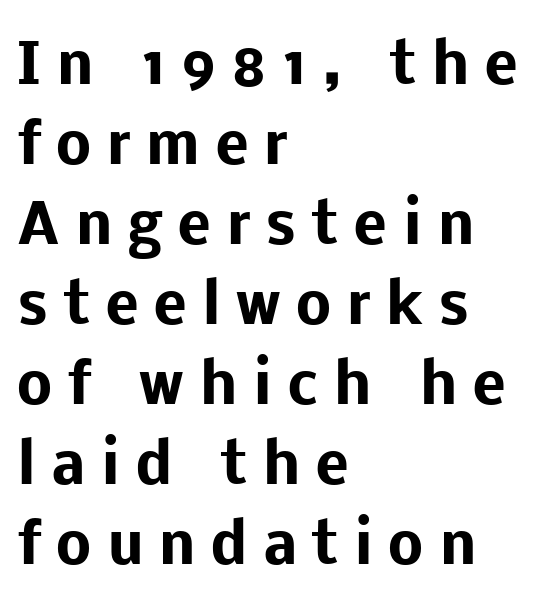
Typographic density is high because the face is bold. Leading: standard. Nope, no serifs anywhere on these letters. This rendering features lettering with no underline.
